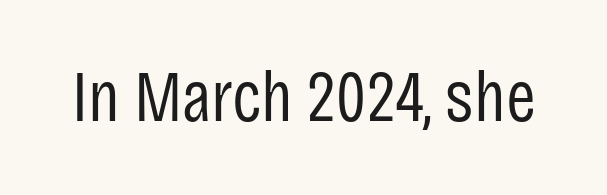
The image shows 72 px regular-weight, condensed sans-serif type, upright; set normal letter spacing, not underlined; low stroke contrast and a large x-height.
